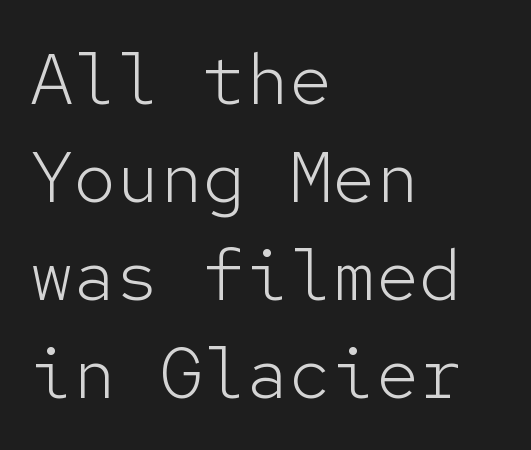
The image shows 72 px light sans-serif type, upright, monospaced; set left-aligned, normal line spacing (1.36x), normal letter spacing, not underlined; low stroke contrast and a medium x-height.
